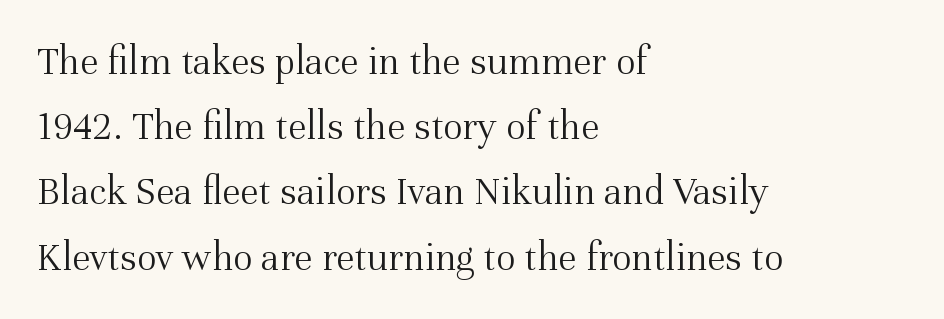
The image shows 41 px light serif type, upright; set left-aligned, normal line spacing (1.59x), normal letter spacing, not underlined; medium stroke contrast and a medium x-height.
